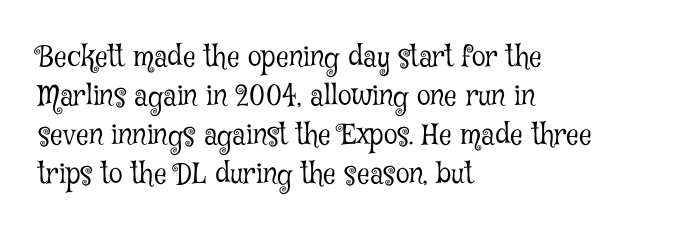
Q: Is the text bold? A: No.
Q: Is the text italic (slanted)? A: No, it is upright.
Q: Is the typeface a serif or a sans-serif typeface? A: Serif.
Q: Is the text underlined? A: No.
Q: How is the paragraph aligned? A: Left-aligned.
Q: Is the spacing between letters normal or unusually wide? A: Normal.
Q: Is the spacing between lines tight, normal or loose? A: Normal.
Q: Width (condensed, normal, or wide)? A: Condensed.
Q: Stroke contrast? A: Low.
Q: x-height? A: Medium.
Q: Monospaced? A: No.
